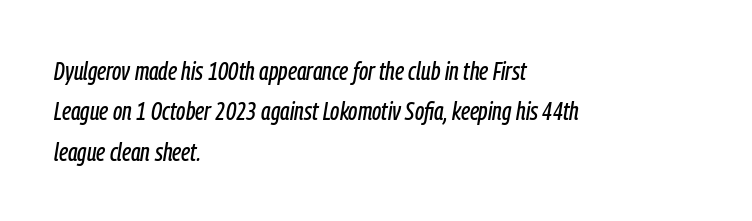
{"italic": "yes", "lean": "right", "slant_degrees": 9, "underline": "no", "align": "left", "line_spacing": "normal", "line_spacing_ratio": 1.55, "letter_spacing": "normal", "letter_spacing_em": 0.0, "glyph_px": 26}
